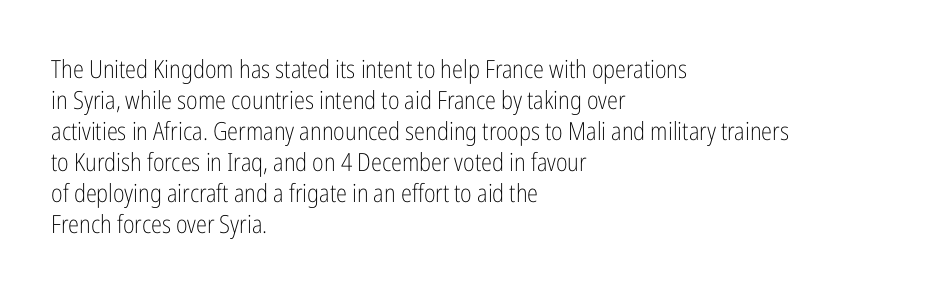
{"italic": "no", "bold": "no", "underline": "no", "align": "left", "line_spacing_ratio": 1.24, "letter_spacing": "normal", "letter_spacing_em": 0.0, "glyph_px": 25}
